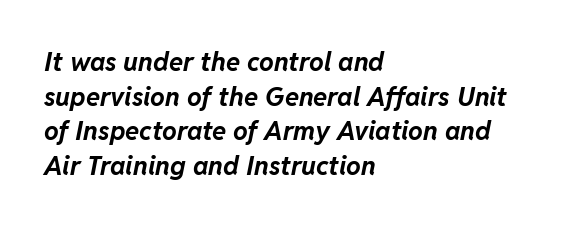
The image shows 26 px bold type, italic (leaning right); set left-aligned, normal line spacing (1.33x), normal letter spacing, not underlined.
